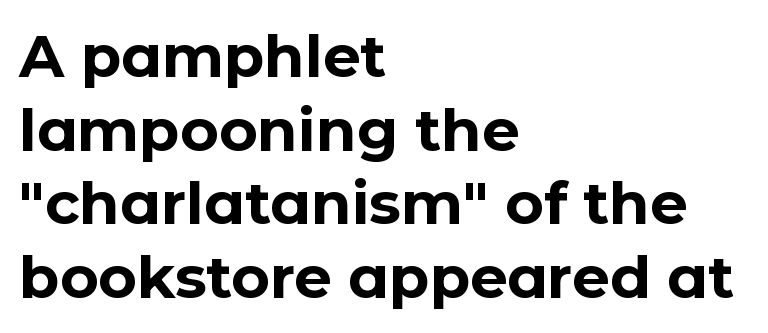
{"serif": "no", "italic": "no", "bold": "yes", "weight": "bold", "width": "normal", "stroke_contrast": "low", "x_height": "medium", "monospaced": "no", "underline": "no", "align": "left", "line_spacing": "normal", "line_spacing_ratio": 1.25, "letter_spacing": "normal", "letter_spacing_em": 0.0, "glyph_px": 59}
